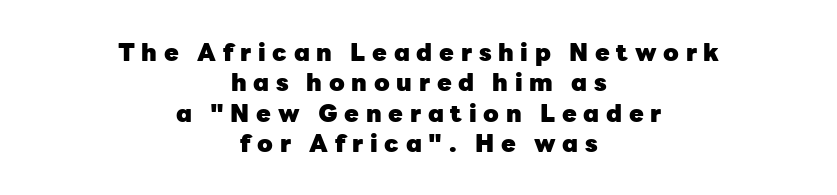
Q: Is the text bold? A: Yes.
Q: Is the text italic (slanted)? A: No, it is upright.
Q: Is the text underlined? A: No.
Q: How is the paragraph aligned? A: Centered.
Q: Is the spacing between letters normal or unusually wide? A: Unusually wide.
Q: Is the spacing between lines tight, normal or loose? A: Normal.
